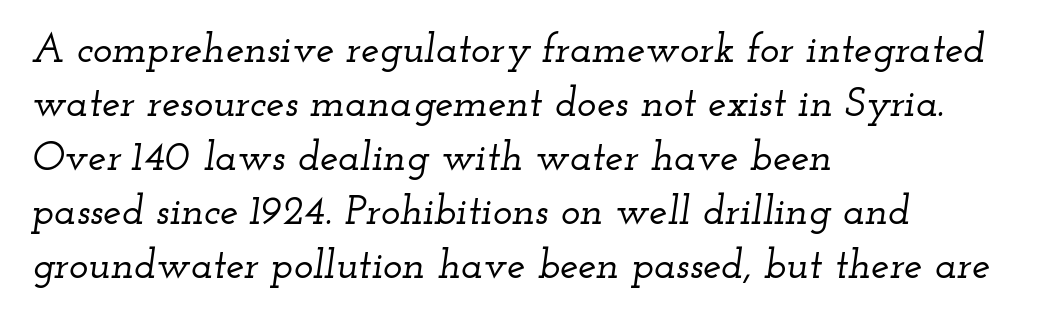
{"serif": "yes", "italic": "yes", "lean": "right", "slant_degrees": 12, "width": "wide", "stroke_contrast": "low", "x_height": "small", "monospaced": "no", "underline": "no", "align": "left", "line_spacing": "normal", "line_spacing_ratio": 1.32, "letter_spacing": "normal", "letter_spacing_em": 0.0, "glyph_px": 41}
